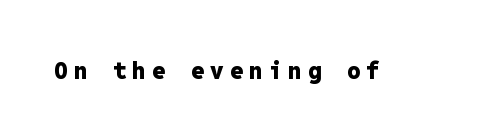
The image shows 24 px bold type, upright; set unusually wide letter spacing (+0.25 em), not underlined.
